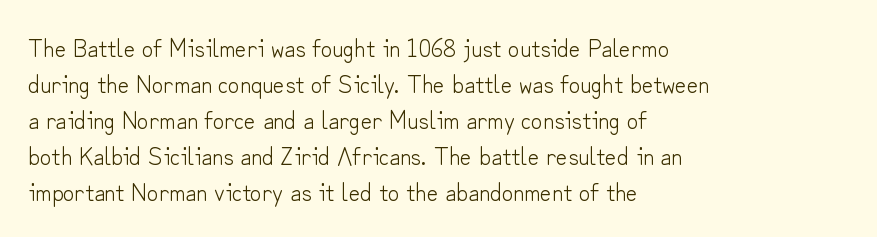
Q: Is the text bold? A: No.
Q: Is the text italic (slanted)? A: No, it is upright.
Q: Is the text underlined? A: No.
Q: How is the paragraph aligned? A: Left-aligned.
Q: Is the spacing between letters normal or unusually wide? A: Normal.
Q: Is the spacing between lines tight, normal or loose? A: Normal.
